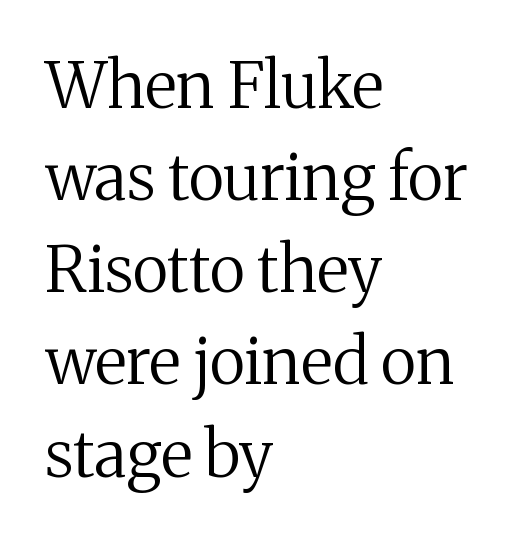
Letterform terminals end in serifs throughout the passage. Each letter keeps its own natural width here, so spacing adapts to shape. The passage shown is not bold in any degree. Unlike italic type, these characters show no tilt at all. Letters rest on an invisible, unmarked baseline.
